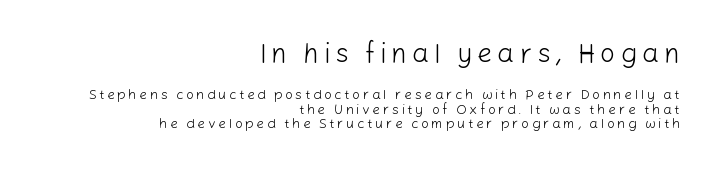
The image shows 27 px text type, upright; set right-aligned, tight line spacing (1.05x), not underlined; the first (top) block is 1.93x larger.
